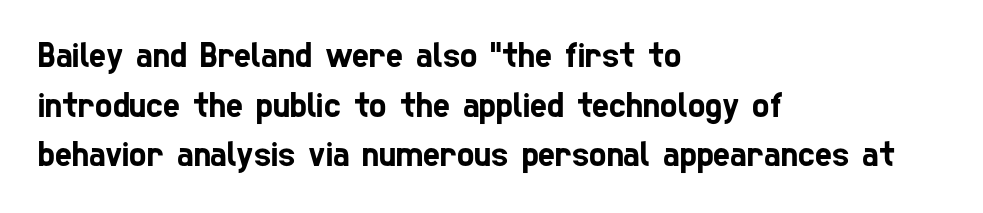
Q: Is the typeface a serif or a sans-serif typeface? A: Sans-serif.
Q: Is the text underlined? A: No.
Q: How is the paragraph aligned? A: Left-aligned.
Q: Is the spacing between letters normal or unusually wide? A: Normal.
Q: Is the spacing between lines tight, normal or loose? A: Normal.
Q: Width (condensed, normal, or wide)? A: Condensed.
Q: Stroke contrast? A: Low.
Q: x-height? A: Medium.
Q: Monospaced? A: No.
